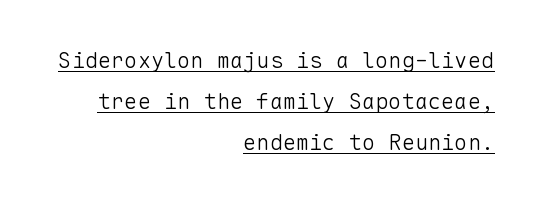
Each word holds together tightly as a unit, with standard inter-letter gaps. Underlining? Definitely there. Is the block centered? No — it sits flush against the right margin. Nothing heavy about these letters — not bold at all.
